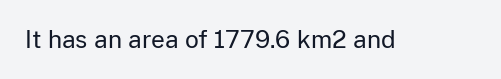
Q: Is the text bold? A: No.
Q: Is the text italic (slanted)? A: No, it is upright.
Q: Is the text underlined? A: No.
Q: Is the spacing between letters normal or unusually wide? A: Normal.
